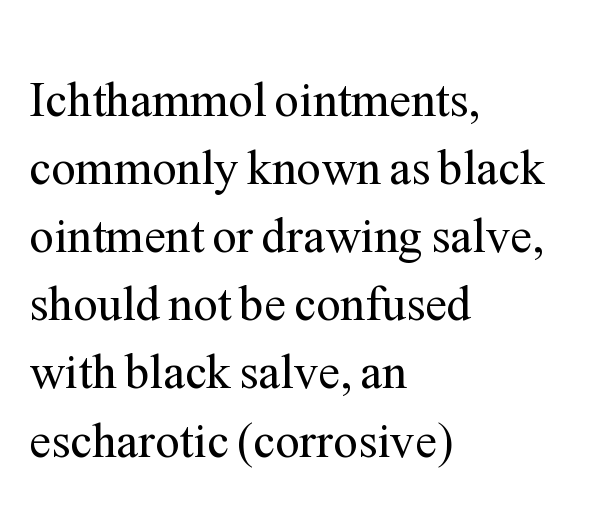
The image shows 49 px regular-weight serif type, upright; set left-aligned, normal line spacing (1.39x), normal letter spacing, not underlined; medium stroke contrast and a medium x-height.
